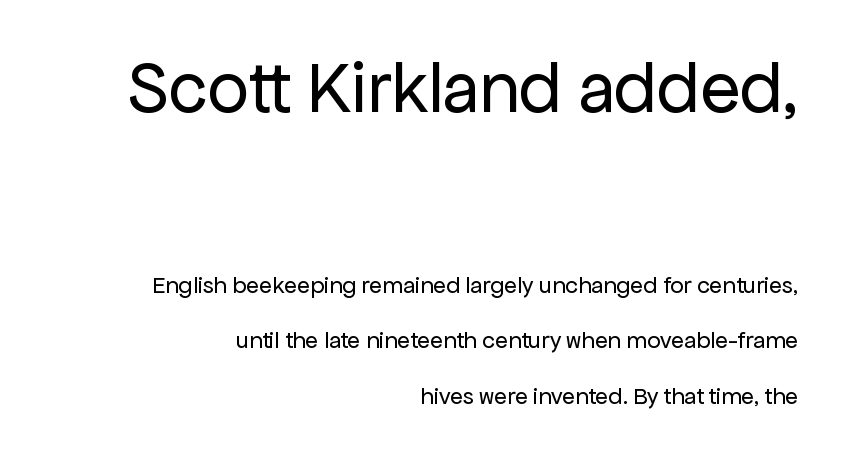
Q: Is the text bold? A: No.
Q: Is the text italic (slanted)? A: No, it is upright.
Q: Is the typeface a serif or a sans-serif typeface? A: Sans-serif.
Q: Is the text underlined? A: No.
Q: How is the paragraph aligned? A: Right-aligned.
Q: Is the spacing between letters normal or unusually wide? A: Normal.
Q: Is the spacing between lines tight, normal or loose? A: Loose.
Q: Which block of text is set in a larger size, the first (top) or the second (bottom)? A: The first (top) one.
Q: Width (condensed, normal, or wide)? A: Normal.
Q: Stroke contrast? A: Low.
Q: x-height? A: Medium.
Q: Monospaced? A: No.
